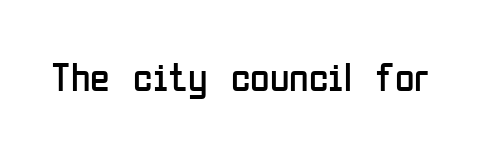
Stroke mass is kept to a normal reading level or below. Each letter keeps its own natural width here, so spacing adapts to shape. Honestly, there is no underline to notice here at all. The specimen reads as upright at a glance.
